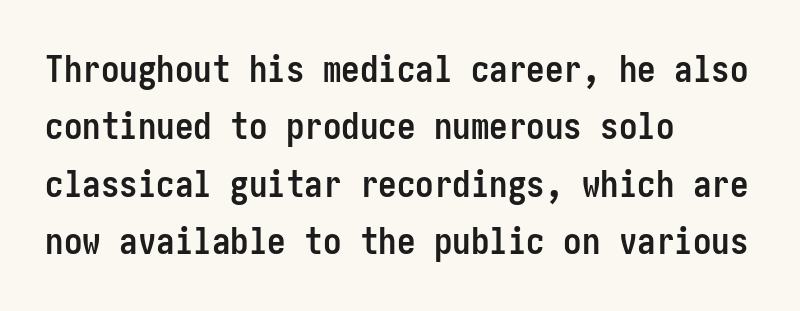
The image shows 37 px semibold, condensed sans-serif type, upright; set left-aligned, normal line spacing (1.55x), normal letter spacing, not underlined; low stroke contrast and a medium x-height.
